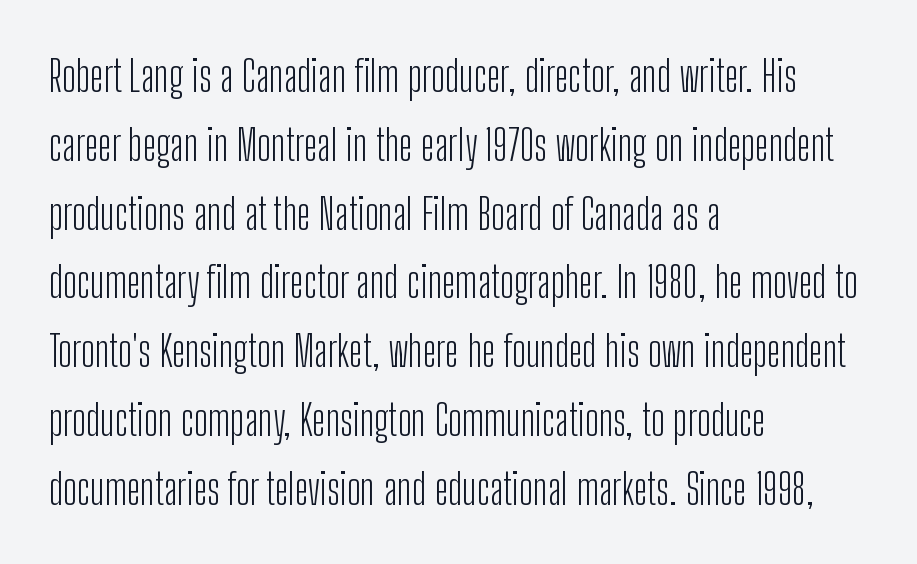
The paragraph has a hard left edge and a soft right edge. Looks like regular typesetting: each glyph gets only the width it needs. The type is set solid horizontally, with unmodified tracking. Beneath every word, the page is bare. Nope, no serifs anywhere on these letters. Weight: in the light-to-regular range.
